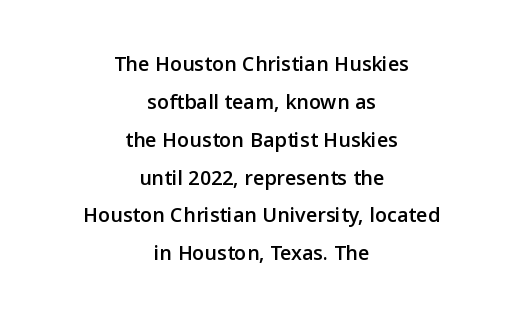
Q: Is the text italic (slanted)? A: No, it is upright.
Q: Is the text underlined? A: No.
Q: How is the paragraph aligned? A: Centered.
Q: Is the spacing between letters normal or unusually wide? A: Normal.
